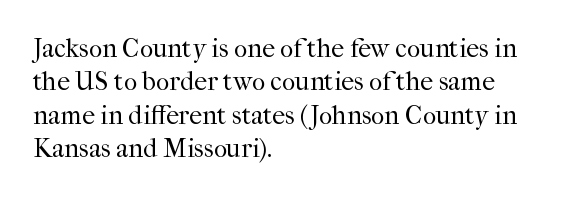
Q: Is the text bold? A: No.
Q: Is the text italic (slanted)? A: No, it is upright.
Q: Is the text underlined? A: No.
Q: How is the paragraph aligned? A: Left-aligned.
Q: Is the spacing between letters normal or unusually wide? A: Normal.
Q: Is the spacing between lines tight, normal or loose? A: Normal.
